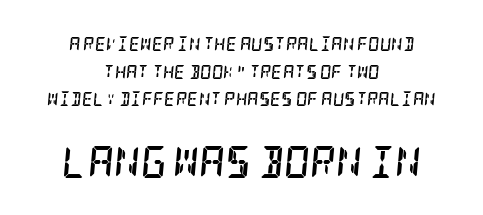
What stands out about the letter spacing? Nothing — it is the standard amount. Check the space under the baseline: it is left empty. The paragraph shown floats in the horizontal middle. The glyphs look as if they've been sheared to an angle. Between these two stacked blocks, the lower one wins on size.
